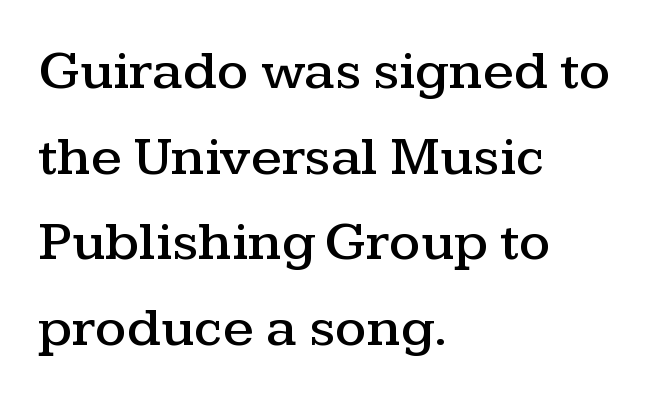
The passage shown is typeset with a serif family. Tracking value appears to be zero — textbook default spacing. The letters stand straight up with perfectly vertical stems. Line spacing here is normal. No word sits above an underline. Left-aligned paragraph, ragged on the right.
